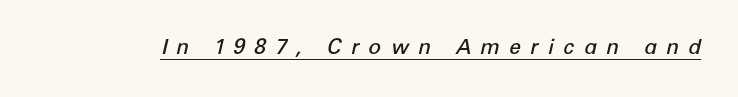
The image shows 21 px text type, italic (leaning right); set unusually wide letter spacing (+0.44 em), underlined.
